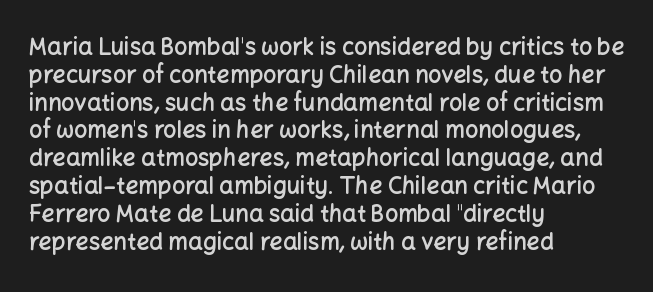
The letters stand straight up with perfectly vertical stems. Standard letterfit; no display-style spreading of the glyphs. Leftover space on each line is placed entirely after the last word. Look at the stroke-to-counter ratio: somewhat heavy, a semibold. Beneath every word, the page is bare.
